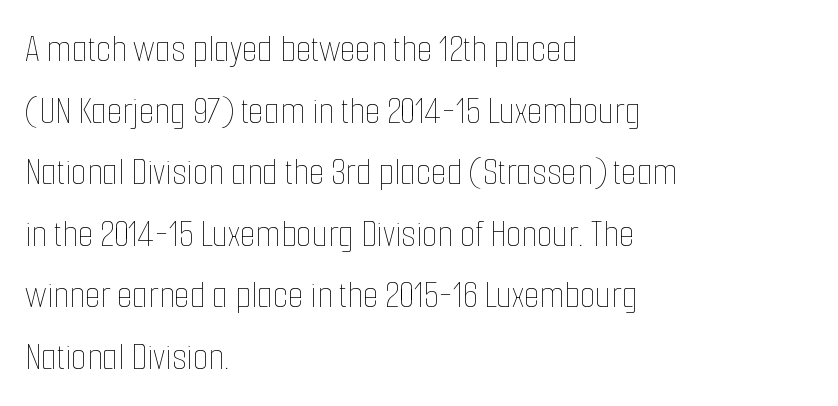
Posture: straight, roman, zero tilt. A normal amount of white space separates one row of letters from the next. Visually the block forms a straight wall on the left and a jagged coastline on the right. The words here are not underlined. Here the designer chose a conventional face with non-uniform glyph widths. Bold? No — there's no thickening of the strokes.
